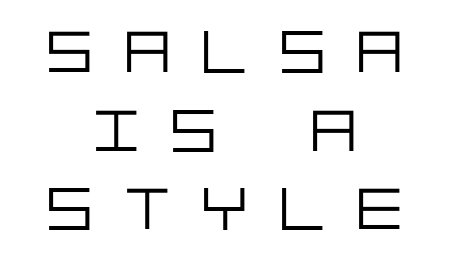
Q: Is the text bold? A: No.
Q: Is the text italic (slanted)? A: No, it is upright.
Q: Is the typeface a serif or a sans-serif typeface? A: Sans-serif.
Q: Is the text underlined? A: No.
Q: How is the paragraph aligned? A: Centered.
Q: Is the spacing between letters normal or unusually wide? A: Unusually wide.
Q: Is the spacing between lines tight, normal or loose? A: Normal.
Q: Width (condensed, normal, or wide)? A: Normal.
Q: Stroke contrast? A: Low.
Q: x-height? A: Large.
